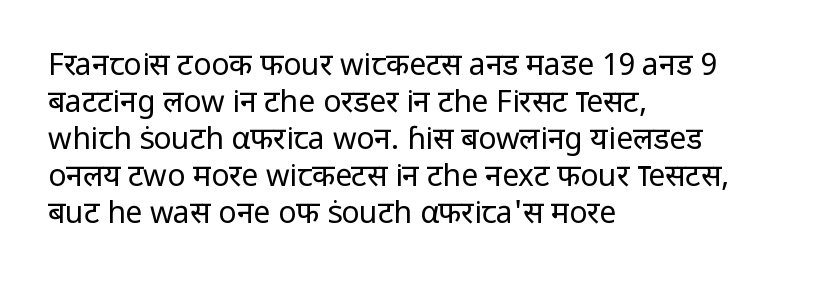
{"serif": "no", "italic": "no", "bold": "no", "weight": "regular", "width": "normal", "stroke_contrast": "low", "x_height": "medium", "monospaced": "no", "underline": "no", "align": "left", "line_spacing_ratio": 1.23, "letter_spacing": "normal", "letter_spacing_em": 0.0, "glyph_px": 30}
